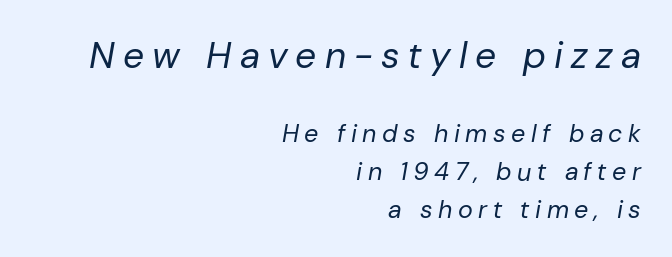
Q: Is the text bold? A: No.
Q: Is the text italic (slanted)? A: Yes, it leans right by about 10 degrees.
Q: Is the text underlined? A: No.
Q: How is the paragraph aligned? A: Right-aligned.
Q: Is the spacing between letters normal or unusually wide? A: Unusually wide.
Q: Is the spacing between lines tight, normal or loose? A: Normal.
Q: Which block of text is set in a larger size, the first (top) or the second (bottom)? A: The first (top) one.
Q: Width (condensed, normal, or wide)? A: Normal.
Q: Stroke contrast? A: Low.
Q: x-height? A: Medium.
Q: Monospaced? A: No.
